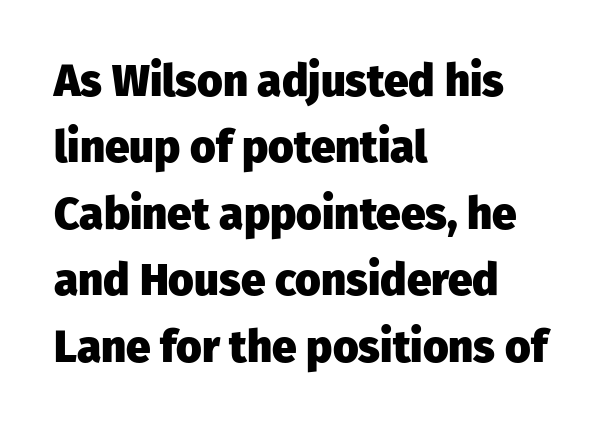
The image shows 44 px heavy sans-serif type, upright; set left-aligned, normal line spacing (1.51x), normal letter spacing, not underlined; low stroke contrast and a medium x-height.
